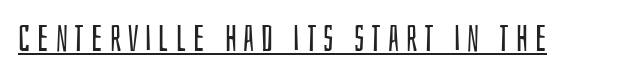
The image shows 36 px regular-weight, condensed sans-serif type, upright; set underlined; low stroke contrast and a large x-height.
